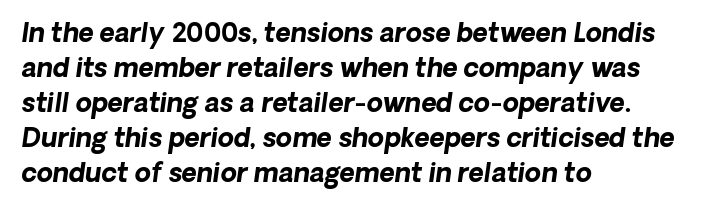
{"bold": "yes", "underline": "no", "align": "left", "line_spacing": "normal", "line_spacing_ratio": 1.35, "letter_spacing": "normal", "letter_spacing_em": 0.0, "glyph_px": 26}
